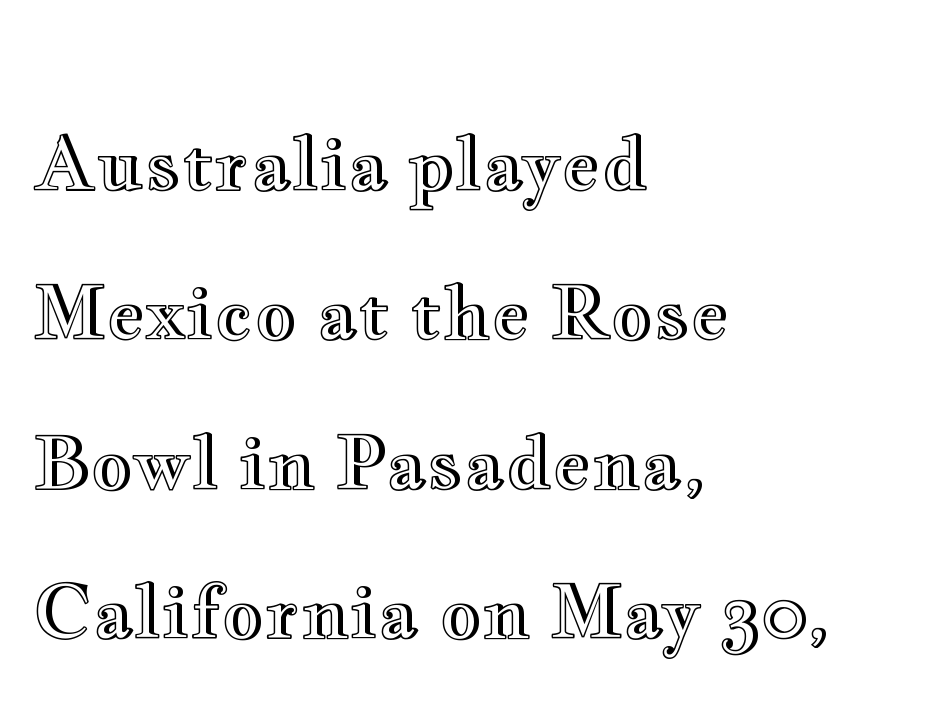
Leftover space on each line is placed entirely after the last word. The zone under the glyphs is completely vacant. The rendering uses a large line-height, opening up the rows. Upright lettering throughout. A typesetter would call this proportional, since set widths differ per character.
